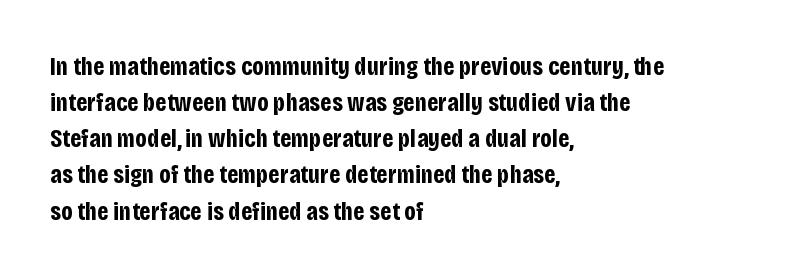
Q: Is the text bold? A: Yes.
Q: Is the text italic (slanted)? A: No, it is upright.
Q: Is the text underlined? A: No.
Q: How is the paragraph aligned? A: Left-aligned.
Q: Is the spacing between letters normal or unusually wide? A: Normal.
Q: Is the spacing between lines tight, normal or loose? A: Normal.
